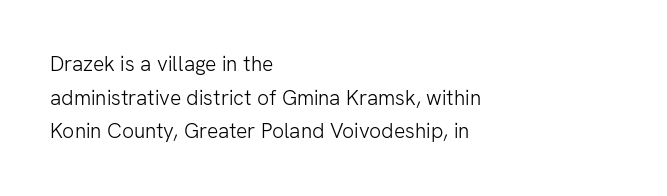
{"italic": "no", "bold": "no", "underline": "no", "align": "left", "line_spacing": "normal", "line_spacing_ratio": 1.6, "letter_spacing": "normal", "letter_spacing_em": 0.0, "glyph_px": 21}
